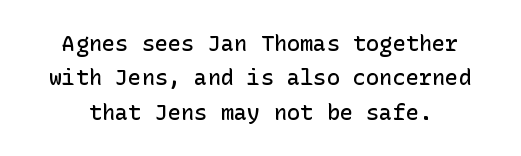
Q: Is the text bold? A: Semi-bold.
Q: Is the text italic (slanted)? A: No, it is upright.
Q: Is the text underlined? A: No.
Q: Is the spacing between letters normal or unusually wide? A: Normal.
Q: Is the spacing between lines tight, normal or loose? A: Normal.
